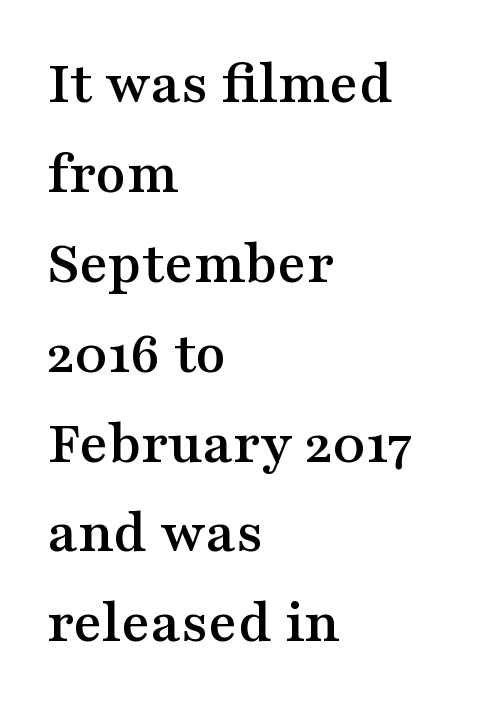
The image shows 62 px wide serif type, upright; set left-aligned, normal line spacing (1.45x), normal letter spacing, not underlined; medium stroke contrast and a medium x-height.
